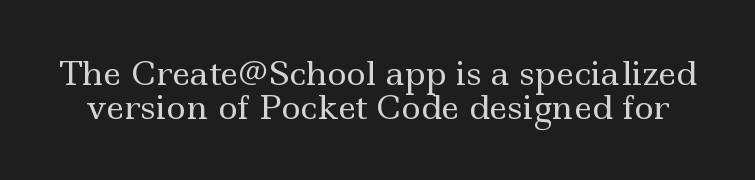
The image shows 33 px regular-weight, wide serif type, upright; set tight line spacing (1.04x), normal letter spacing, not underlined; a small x-height.
